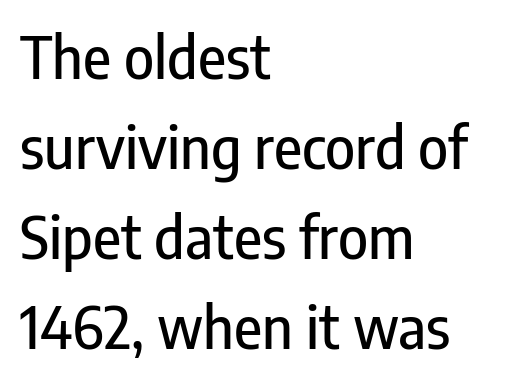
Character widths vary here, with narrow letters taking less room than wide ones. Quick note: interline space is typical. Type style note: lacks serifs. The strip under each line holds only bare page.
